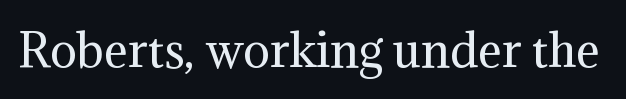
The image shows 45 px regular-weight serif type, upright; set normal letter spacing, not underlined; medium stroke contrast and a medium x-height.
